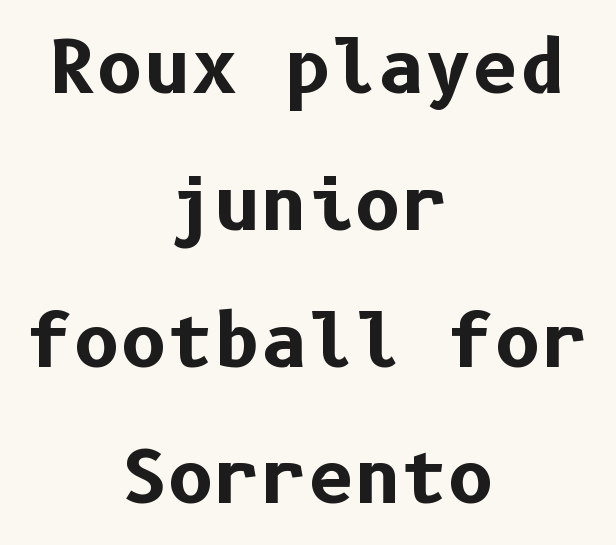
Does the type have serifs? No, each stem ends abruptly. These words are printed bold, with thick strokes throughout. Tracking value appears to be zero — textbook default spacing. The rendering positions every line midway between the sides. Upright lettering throughout. The specimen omits any rule beneath the text block's lines.
